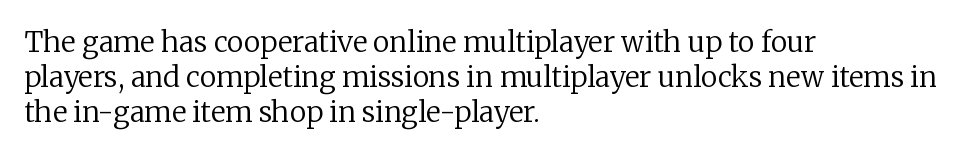
The image shows 28 px regular-weight serif type, upright; set left-aligned, normal line spacing (1.25x), normal letter spacing, not underlined; low stroke contrast and a medium x-height.
